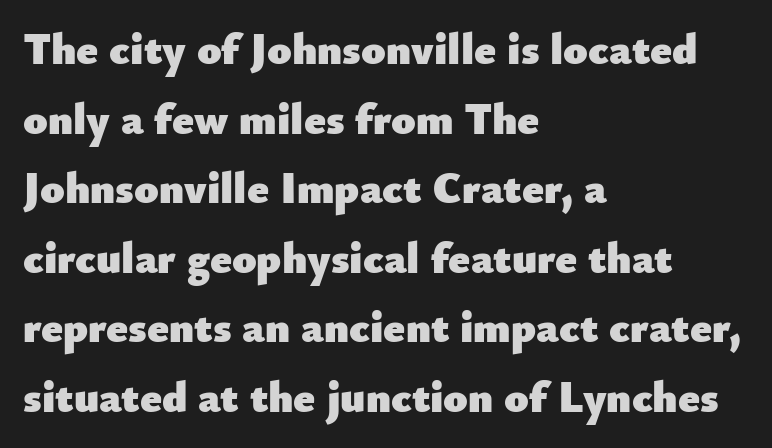
The letters carry no serifs — their stems end cleanly without finishing strokes. You can tell it's not italic because the verticals are truly vertical. Line beginnings align vertically; line endings do not. The glyphs have the mass of a bold cut. This block has exactly the height ordinary leading produces. The letters sit at their default tracking, neither squeezed nor spread.
